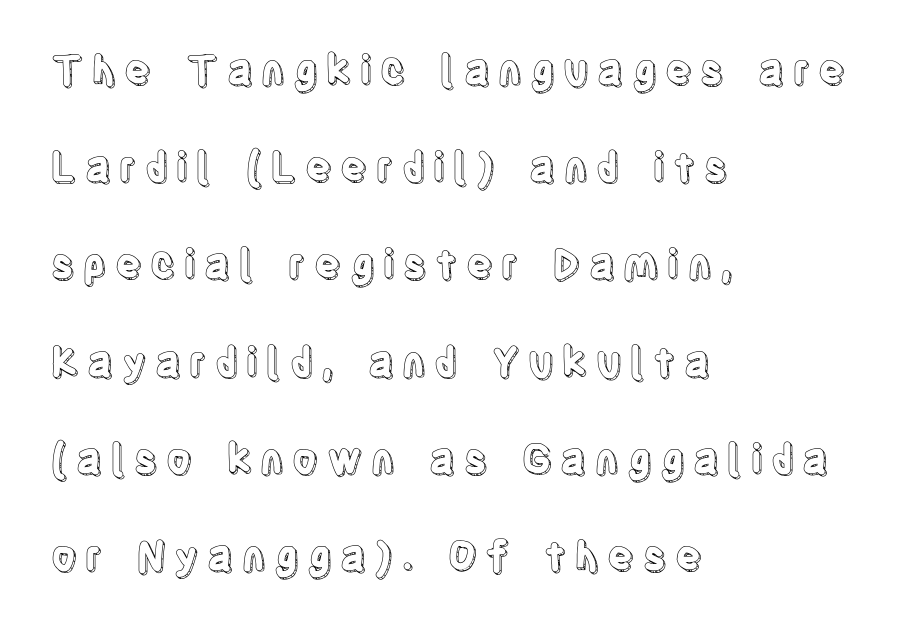
Q: Is the text italic (slanted)? A: No, it is upright.
Q: Is the text underlined? A: No.
Q: How is the paragraph aligned? A: Left-aligned.
Q: Is the spacing between letters normal or unusually wide? A: Unusually wide.
Q: Is the spacing between lines tight, normal or loose? A: Loose.
Q: Width (condensed, normal, or wide)? A: Condensed.
Q: x-height? A: Large.
Q: Monospaced? A: No.
